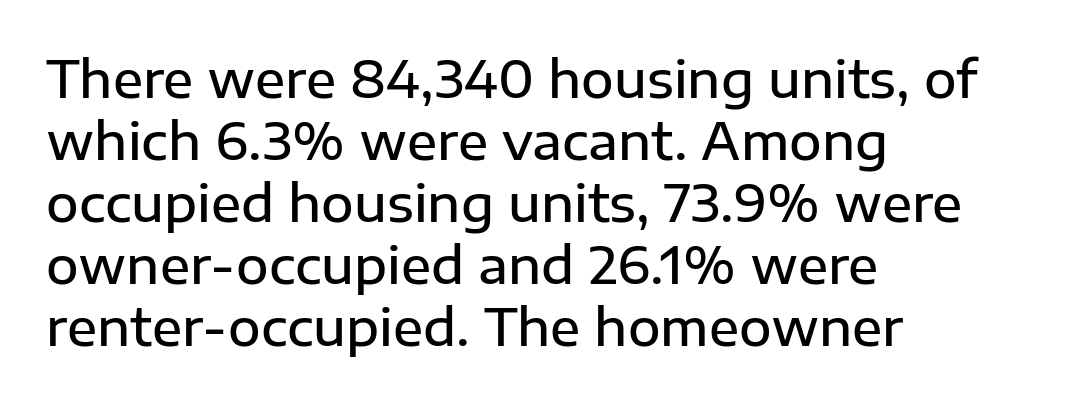
The image shows 50 px semibold sans-serif type, upright; set left-aligned, line spacing 1.24x, normal letter spacing, not underlined; low stroke contrast and a medium x-height.
